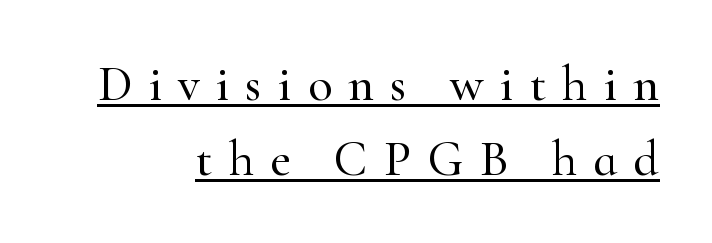
The image shows 50 px serif type, upright; set right-aligned, normal line spacing (1.5x), unusually wide letter spacing (+0.32 em), underlined; high stroke contrast and a small x-height.
